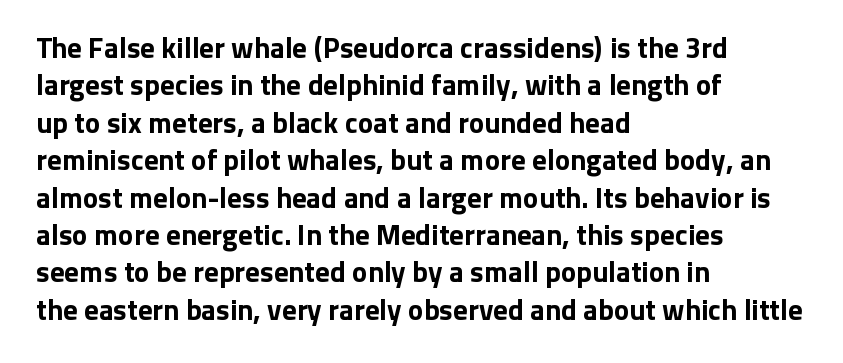
The image shows 29 px bold sans-serif type, upright; set left-aligned, normal line spacing (1.29x), normal letter spacing, not underlined; low stroke contrast and a medium x-height.
